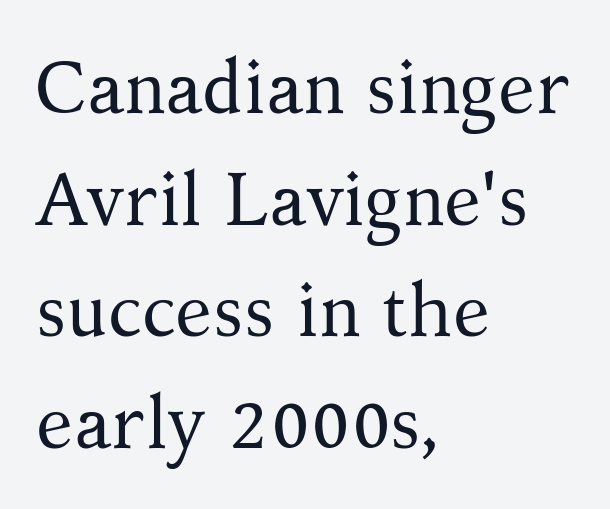
You can tell from the footed stems that serif type was used. Letters rest on an invisible, unmarked baseline. Every stem runs plumb, perpendicular to the baseline. On a weight scale, this lands at 450 or below. You could not count columns in this text — the font is proportionally spaced. This sample keeps an unexceptional amount of space between lines.
